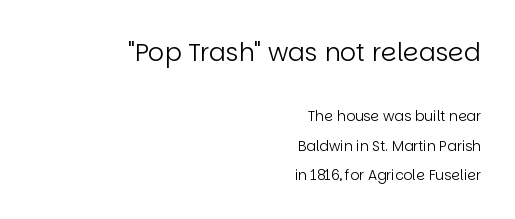
Q: Is the text bold? A: No.
Q: Is the text italic (slanted)? A: No, it is upright.
Q: Is the text underlined? A: No.
Q: How is the paragraph aligned? A: Right-aligned.
Q: Is the spacing between letters normal or unusually wide? A: Normal.
Q: Is the spacing between lines tight, normal or loose? A: Loose.
Q: Which block of text is set in a larger size, the first (top) or the second (bottom)? A: The first (top) one.
